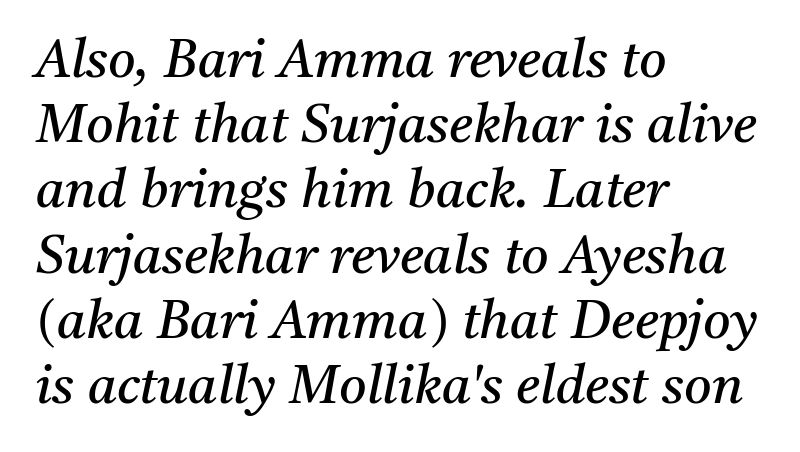
{"serif": "yes", "italic": "yes", "lean": "right", "slant_degrees": 11, "bold": "no", "weight": "regular", "width": "normal", "stroke_contrast": "medium", "x_height": "medium", "monospaced": "no", "underline": "no", "align": "left", "line_spacing_ratio": 1.23, "letter_spacing": "normal", "letter_spacing_em": 0.0, "glyph_px": 53}
